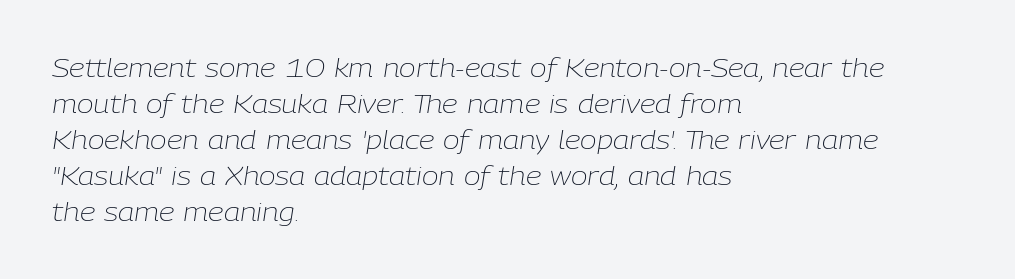
The image shows 25 px text type, italic (leaning right); set left-aligned, normal line spacing (1.44x), normal letter spacing, not underlined.
